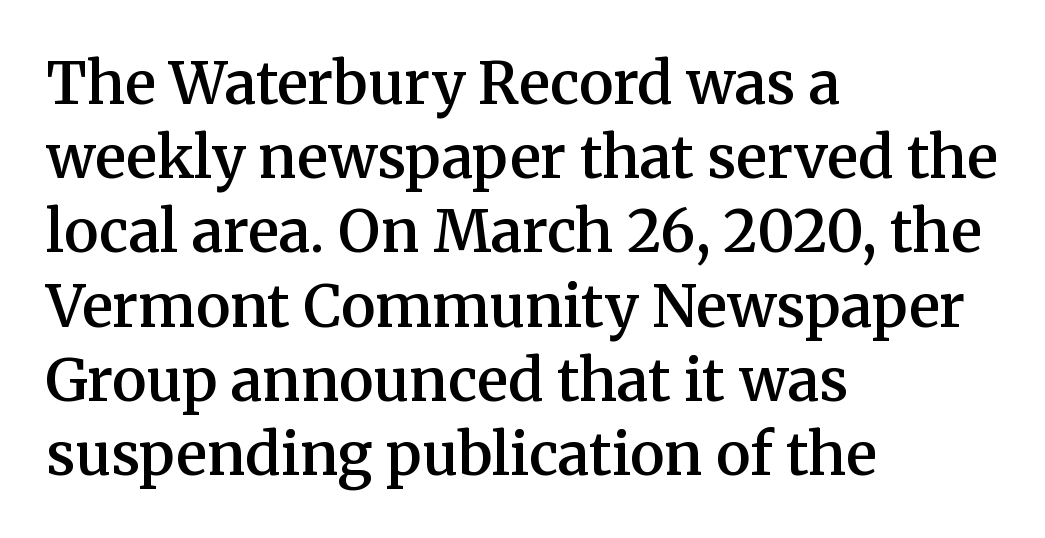
The leading is moderate, giving the passage an even texture. No word sits above an underline. A classic flush-left, rag-right setting is used for this passage. Does extra space separate the letters? No, they use regular spacing. The characters display serif detailing at their extremities.
